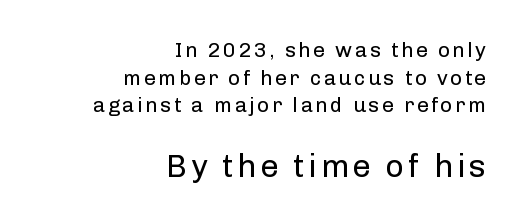
{"serif": "no", "italic": "no", "bold": "no", "weight": "regular", "width": "normal", "stroke_contrast": "low", "x_height": "medium", "monospaced": "no", "underline": "no", "align": "right", "line_spacing": "normal", "line_spacing_ratio": 1.32, "larger_block": "second", "size_ratio": 1.52, "glyph_px": 32}
